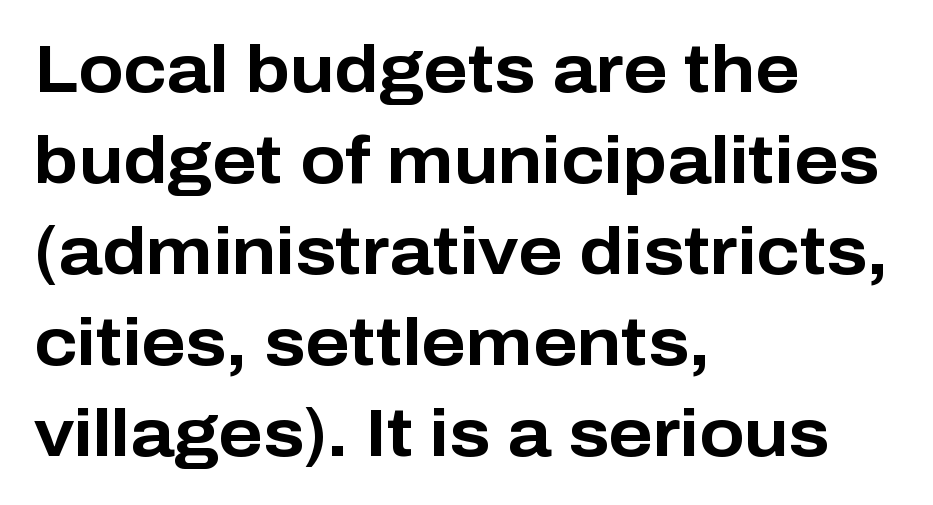
{"serif": "no", "italic": "no", "bold": "yes", "weight": "bold", "width": "normal", "stroke_contrast": "low", "x_height": "medium", "monospaced": "no", "underline": "no", "align": "left", "line_spacing": "normal", "line_spacing_ratio": 1.38, "letter_spacing": "normal", "letter_spacing_em": 0.0, "glyph_px": 66}
